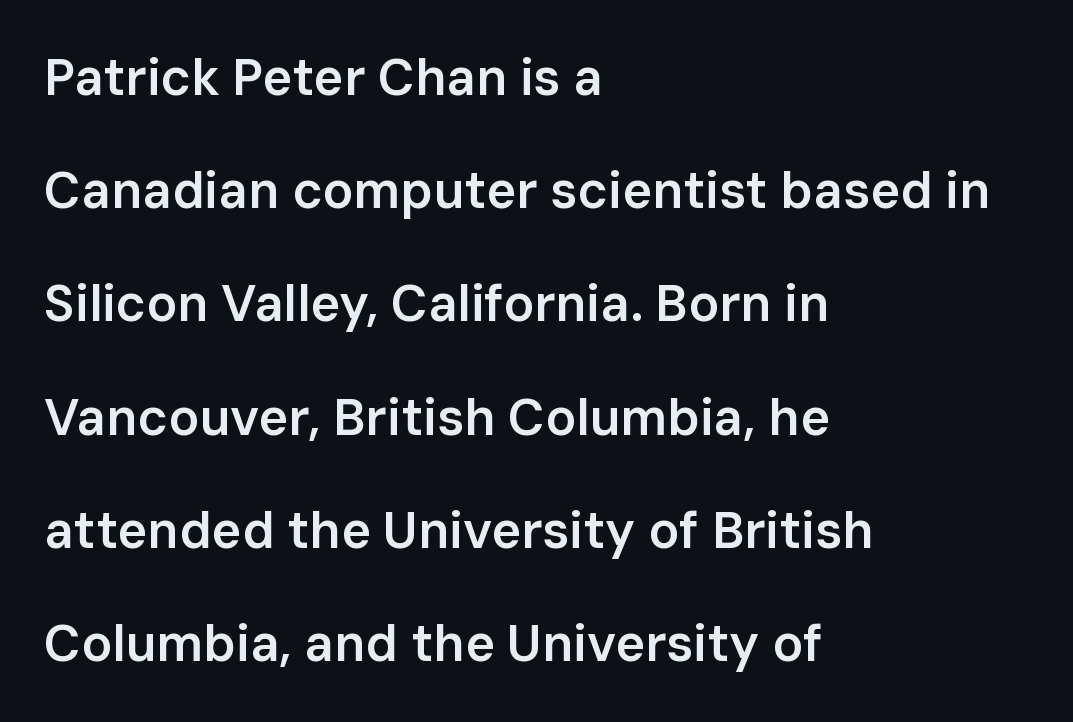
{"serif": "no", "italic": "no", "bold": "semi", "weight": "semibold", "width": "normal", "stroke_contrast": "low", "x_height": "medium", "monospaced": "no", "underline": "no", "align": "left", "line_spacing": "loose", "line_spacing_ratio": 2.22, "letter_spacing": "normal", "letter_spacing_em": 0.0, "glyph_px": 51}
